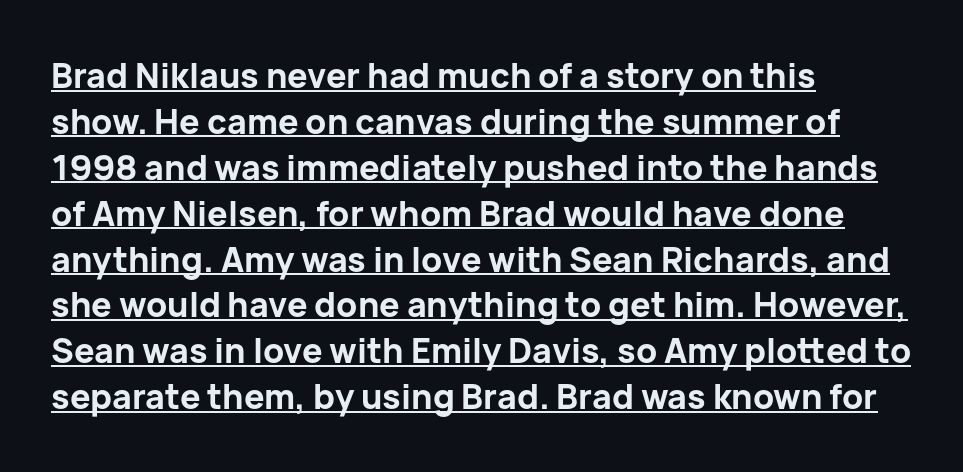
Nothing unusual about the tracking: characters are spaced as the font intends. What decoration does the sample have? An underline. Students, observe: this is what conventionally led text looks like. The passage shown is typed in a proportional face where columns would drift. Short and long lines alike share a common starting point at left. Typographic density is high because the face is bold.
